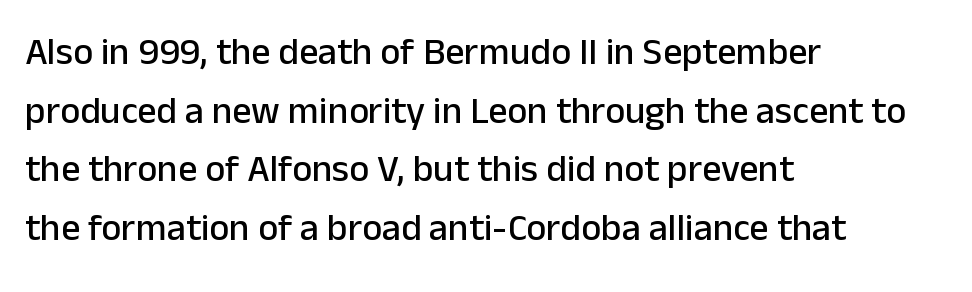
{"serif": "no", "italic": "no", "width": "normal", "stroke_contrast": "low", "x_height": "medium", "monospaced": "no", "underline": "no", "align": "left", "line_spacing": "normal", "line_spacing_ratio": 1.54, "letter_spacing": "normal", "letter_spacing_em": 0.0, "glyph_px": 38}
